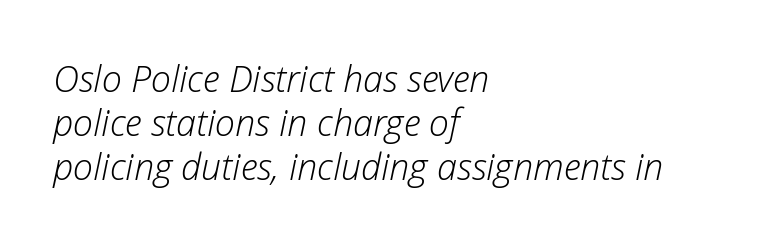
Descenders are the only things crossing below the line. A quiet, ordinary-to-light weight characterises the typeface. Nobody touched the tracking dial on this one. The lines are quadded left. Looks like regular typesetting: each glyph gets only the width it needs. When letters slant like this, we call the style italic.
